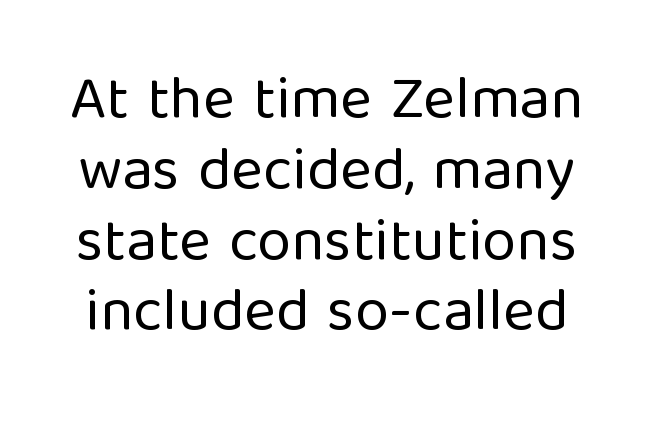
The image shows 61 px regular-weight sans-serif type, upright; set line spacing 1.16x, normal letter spacing, not underlined; low stroke contrast and a medium x-height.
